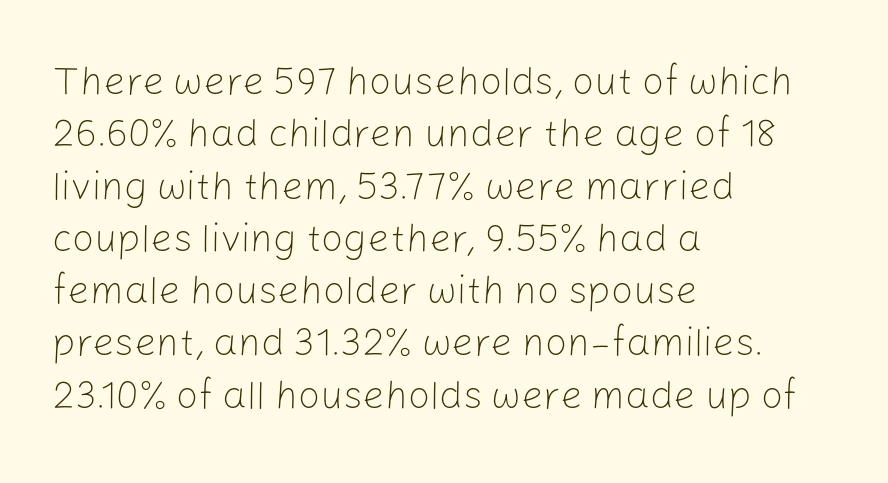
Does extra space separate the letters? No, they use regular spacing. A typesetter would mark this as roman, not italic. The line-height multiplier appears to be the usual default. This rendering features lettering with no underline.
